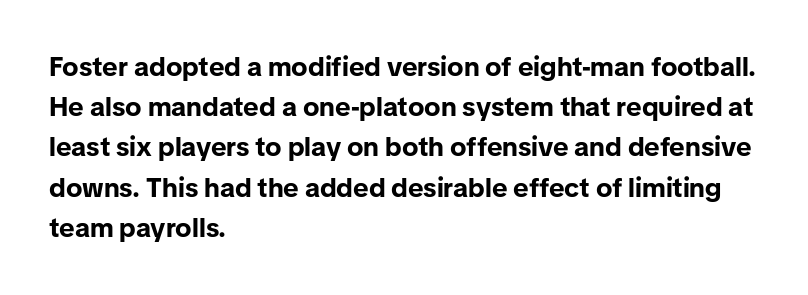
The image shows 27 px bold type, upright; set left-aligned, normal line spacing (1.49x), normal letter spacing, not underlined.
